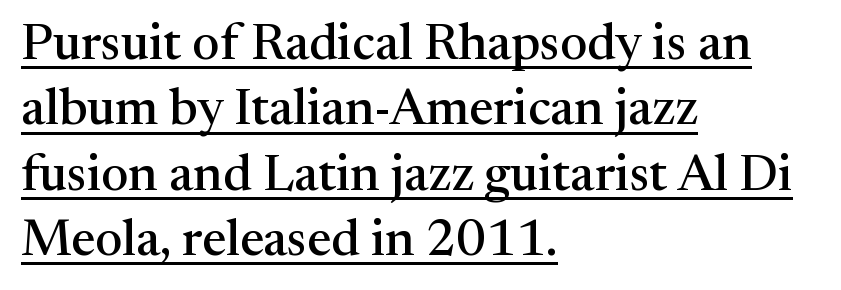
Q: Is the text italic (slanted)? A: No, it is upright.
Q: Is the typeface a serif or a sans-serif typeface? A: Serif.
Q: Is the text underlined? A: Yes.
Q: How is the paragraph aligned? A: Left-aligned.
Q: Is the spacing between letters normal or unusually wide? A: Normal.
Q: Is the spacing between lines tight, normal or loose? A: Normal.
Q: Width (condensed, normal, or wide)? A: Normal.
Q: Stroke contrast? A: Medium.
Q: x-height? A: Medium.
Q: Monospaced? A: No.
